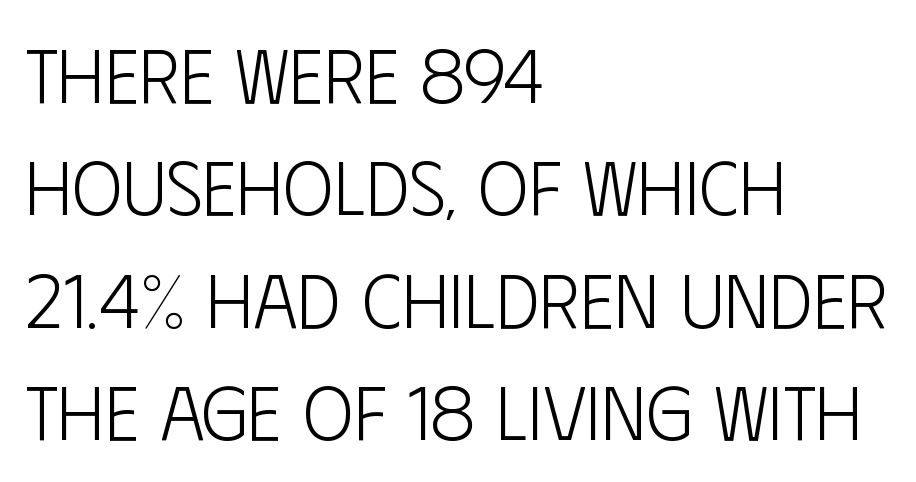
{"serif": "no", "italic": "no", "bold": "no", "weight": "light", "width": "condensed", "stroke_contrast": "low", "x_height": "large", "monospaced": "no", "underline": "no", "align": "left", "line_spacing": "normal", "line_spacing_ratio": 1.48, "letter_spacing": "normal", "letter_spacing_em": 0.0, "glyph_px": 76}
